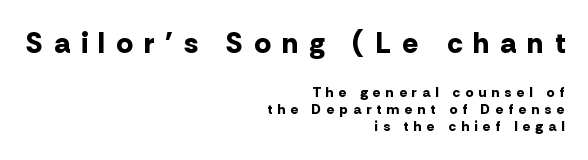
Q: Is the text bold? A: Yes.
Q: Is the text italic (slanted)? A: No, it is upright.
Q: Is the typeface a serif or a sans-serif typeface? A: Sans-serif.
Q: Is the text underlined? A: No.
Q: How is the paragraph aligned? A: Right-aligned.
Q: Is the spacing between letters normal or unusually wide? A: Unusually wide.
Q: Which block of text is set in a larger size, the first (top) or the second (bottom)? A: The first (top) one.
Q: Width (condensed, normal, or wide)? A: Normal.
Q: Stroke contrast? A: Low.
Q: x-height? A: Medium.
Q: Monospaced? A: No.
